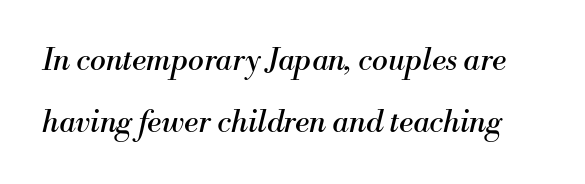
The image shows 30 px regular-weight serif type, italic (leaning right); set loose line spacing (2.06x), normal letter spacing, not underlined; medium stroke contrast and a small x-height.
